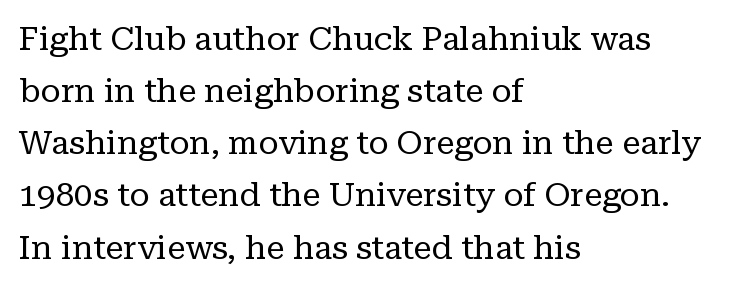
Q: Is the text bold? A: No.
Q: Is the text italic (slanted)? A: No, it is upright.
Q: Is the typeface a serif or a sans-serif typeface? A: Serif.
Q: Is the text underlined? A: No.
Q: How is the paragraph aligned? A: Left-aligned.
Q: Is the spacing between letters normal or unusually wide? A: Normal.
Q: Is the spacing between lines tight, normal or loose? A: Normal.
Q: Width (condensed, normal, or wide)? A: Normal.
Q: Stroke contrast? A: Low.
Q: x-height? A: Medium.
Q: Monospaced? A: No.
